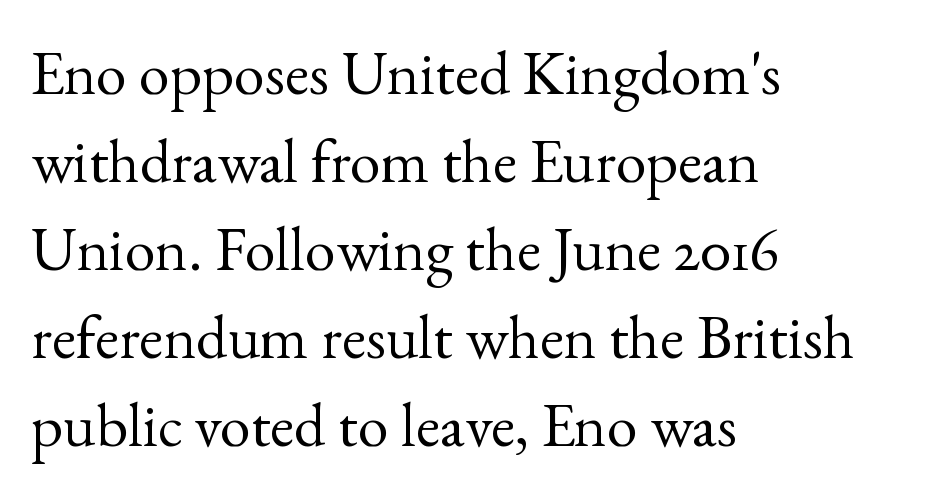
{"serif": "yes", "italic": "no", "bold": "no", "weight": "regular", "width": "normal", "x_height": "small", "monospaced": "no", "underline": "no", "align": "left", "line_spacing": "normal", "line_spacing_ratio": 1.42, "letter_spacing": "normal", "letter_spacing_em": 0.0, "glyph_px": 62}
